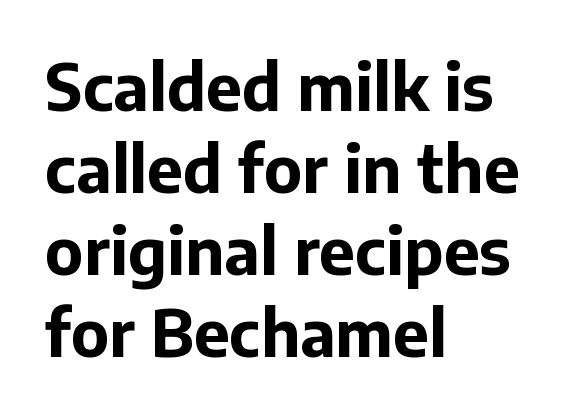
The image shows 64 px bold sans-serif type, upright; set left-aligned, normal line spacing (1.28x), normal letter spacing, not underlined; low stroke contrast and a medium x-height.
